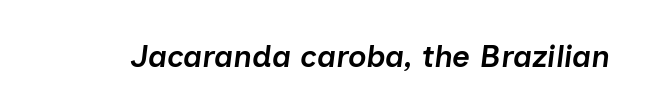
Q: Is the text bold? A: Semi-bold.
Q: Is the text italic (slanted)? A: Yes, it leans right by about 7 degrees.
Q: Is the text underlined? A: No.
Q: Is the spacing between letters normal or unusually wide? A: Normal.
Q: Width (condensed, normal, or wide)? A: Normal.
Q: Stroke contrast? A: Low.
Q: x-height? A: Medium.
Q: Monospaced? A: No.
